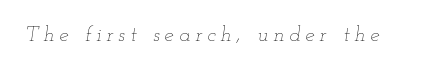
The image shows 21 px text type, italic (leaning right); set unusually wide letter spacing (+0.24 em), not underlined.
